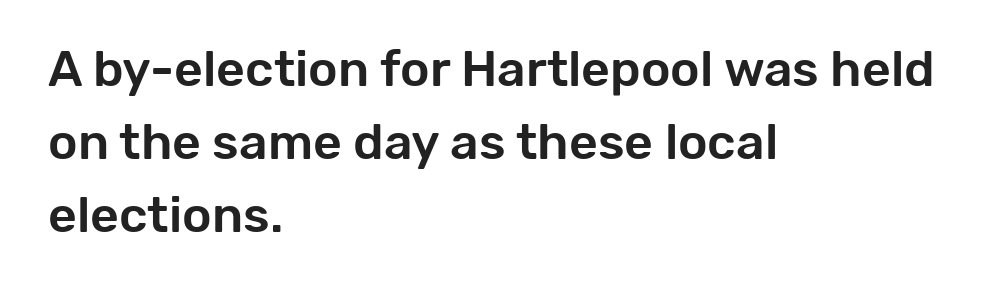
Q: Is the text italic (slanted)? A: No, it is upright.
Q: Is the typeface a serif or a sans-serif typeface? A: Sans-serif.
Q: Is the text underlined? A: No.
Q: How is the paragraph aligned? A: Left-aligned.
Q: Is the spacing between letters normal or unusually wide? A: Normal.
Q: Is the spacing between lines tight, normal or loose? A: Normal.
Q: Width (condensed, normal, or wide)? A: Normal.
Q: Stroke contrast? A: Low.
Q: x-height? A: Medium.
Q: Monospaced? A: No.
